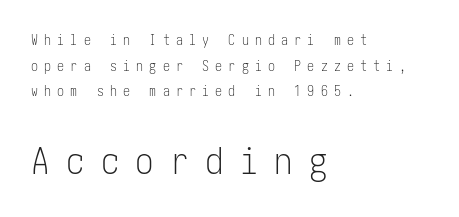
Note: no serifs on the glyphs. Upright lettering throughout. A clean baseline with only descenders dipping below it. The weight would be labelled regular, book, light, or lighter still. Every row of glyphs begins at an identical x-position on the left. Tracking value appears strongly positive — letters spread wide.
